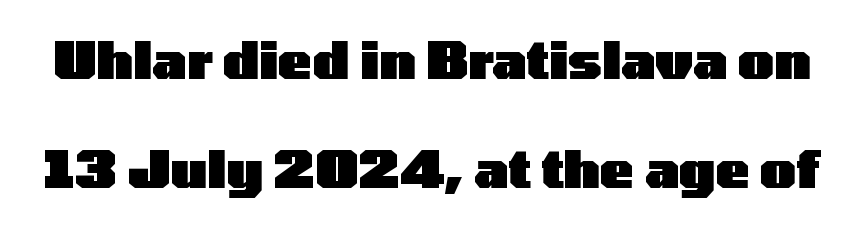
Q: Is the text bold? A: Yes.
Q: Is the text italic (slanted)? A: No, it is upright.
Q: Is the typeface a serif or a sans-serif typeface? A: Sans-serif.
Q: Is the text underlined? A: No.
Q: Is the spacing between letters normal or unusually wide? A: Normal.
Q: Is the spacing between lines tight, normal or loose? A: Loose.
Q: Width (condensed, normal, or wide)? A: Wide.
Q: Stroke contrast? A: Low.
Q: x-height? A: Medium.
Q: Monospaced? A: No.
